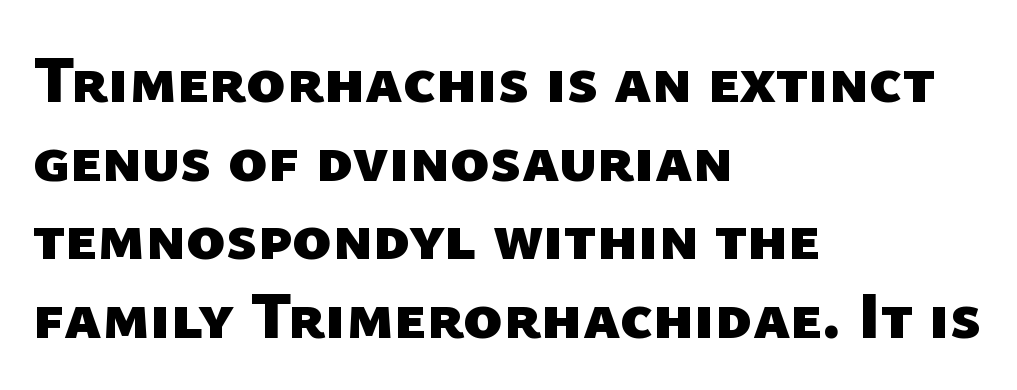
Q: Is the text bold? A: Yes.
Q: Is the typeface a serif or a sans-serif typeface? A: Sans-serif.
Q: Is the text underlined? A: No.
Q: How is the paragraph aligned? A: Left-aligned.
Q: Is the spacing between letters normal or unusually wide? A: Normal.
Q: Width (condensed, normal, or wide)? A: Normal.
Q: Stroke contrast? A: Low.
Q: x-height? A: Medium.
Q: Monospaced? A: No.
